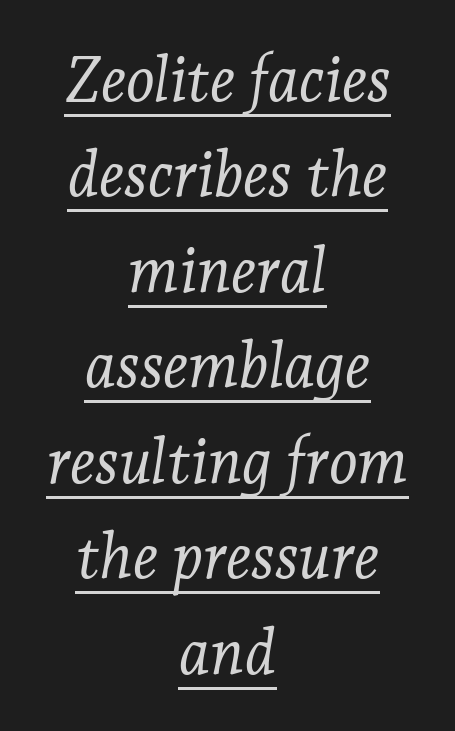
{"serif": "yes", "italic": "yes", "lean": "right", "slant_degrees": 7, "bold": "no", "weight": "light", "width": "normal", "stroke_contrast": "low", "x_height": "medium", "monospaced": "no", "underline": "yes", "align": "center", "line_spacing": "normal", "line_spacing_ratio": 1.54, "letter_spacing": "normal", "letter_spacing_em": 0.0, "glyph_px": 62}
